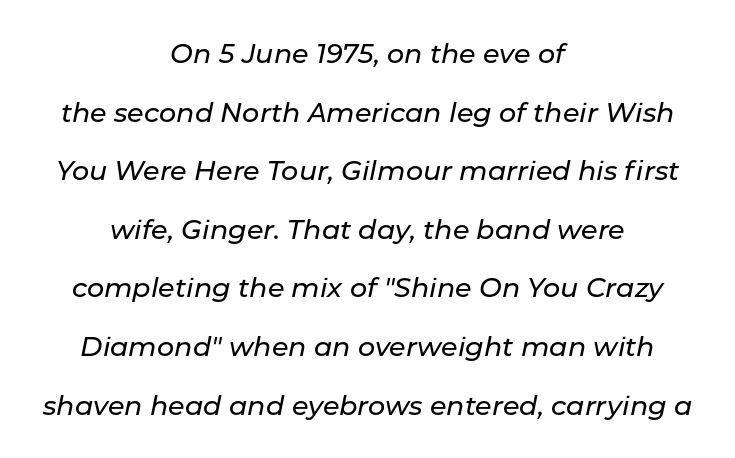
Q: Is the text italic (slanted)? A: Yes, it leans right by about 11 degrees.
Q: Is the text underlined? A: No.
Q: How is the paragraph aligned? A: Centered.
Q: Is the spacing between letters normal or unusually wide? A: Normal.
Q: Is the spacing between lines tight, normal or loose? A: Loose.
